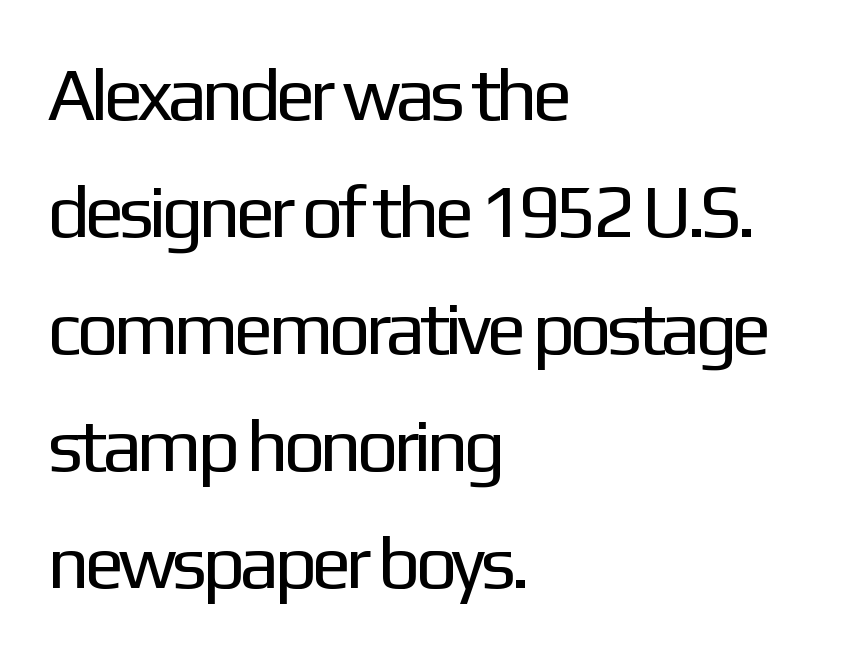
The image shows 74 px regular-weight sans-serif type, upright; set left-aligned, normal line spacing (1.58x), normal letter spacing, not underlined; low stroke contrast and a medium x-height.
